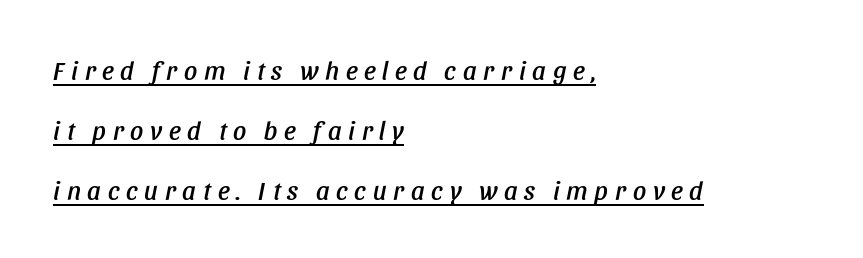
{"italic": "yes", "lean": "right", "slant_degrees": 11, "underline": "yes", "align": "left", "line_spacing": "loose", "line_spacing_ratio": 2.3, "letter_spacing": "wide", "letter_spacing_em": 0.26, "glyph_px": 26}
